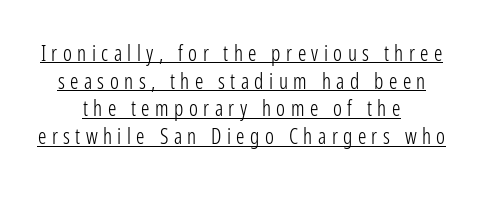
Stem width sits at or under what a default text font uses. The whitespace from short lines is split evenly between both sides. A typesetter would call this leading conventional body-copy spacing. The lettering holds an erect, upright posture throughout. The horizontal fit of the characters is loose and conspicuously gappy. The specimen includes a rule beneath the text block's lines.
